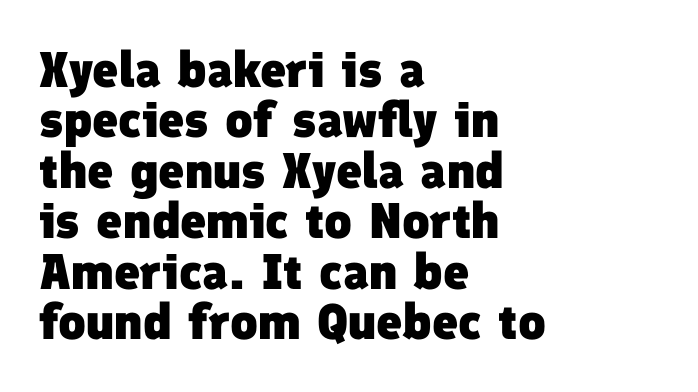
{"serif": "no", "bold": "yes", "weight": "heavy", "width": "normal", "stroke_contrast": "low", "x_height": "medium", "monospaced": "no", "underline": "no", "align": "left", "line_spacing": "tight", "line_spacing_ratio": 1.01, "letter_spacing": "normal", "letter_spacing_em": 0.0, "glyph_px": 50}
